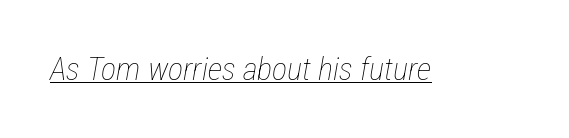
The weight tops out at a normal text grade. This is underlined copy, the kind a proofreader might mark for attention. Does extra space separate the letters? No, they use regular spacing. Note the varied advance widths — an 'i' is clearly narrower than an 'm'. An italicized treatment has been applied to the whole sample.
